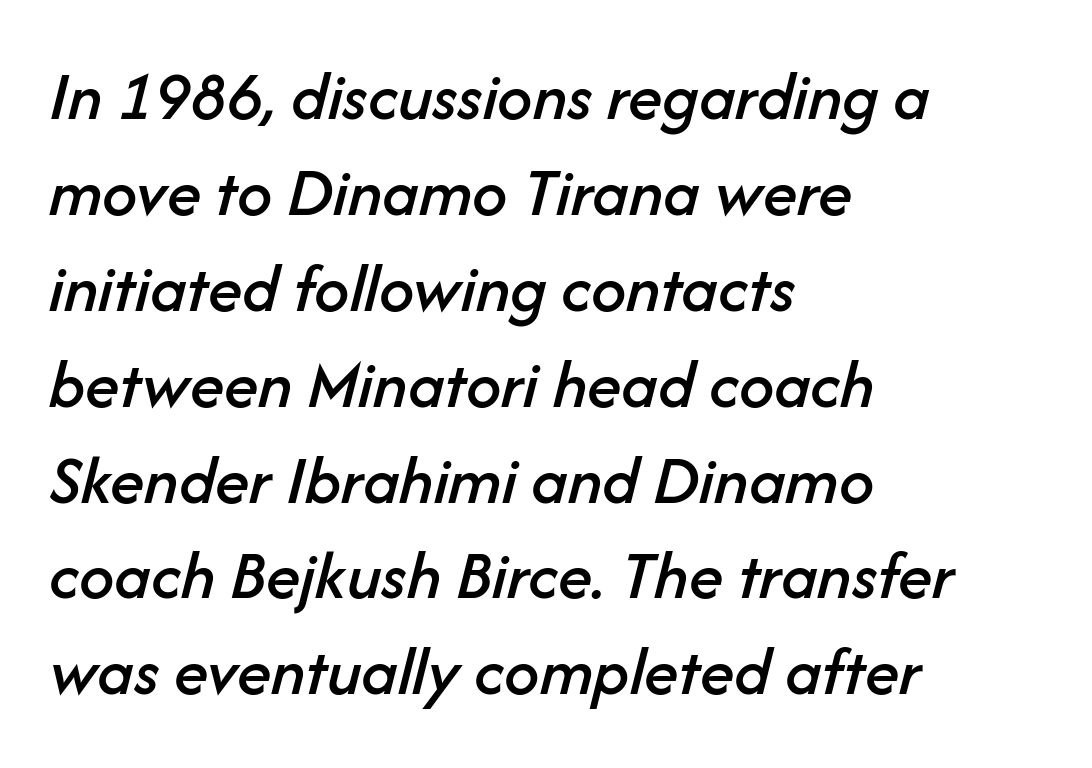
Q: Is the text italic (slanted)? A: Yes, it leans right by about 14 degrees.
Q: Is the text underlined? A: No.
Q: How is the paragraph aligned? A: Left-aligned.
Q: Is the spacing between letters normal or unusually wide? A: Normal.
Q: Is the spacing between lines tight, normal or loose? A: Normal.
Q: Width (condensed, normal, or wide)? A: Normal.
Q: Stroke contrast? A: Low.
Q: x-height? A: Medium.
Q: Monospaced? A: No.
